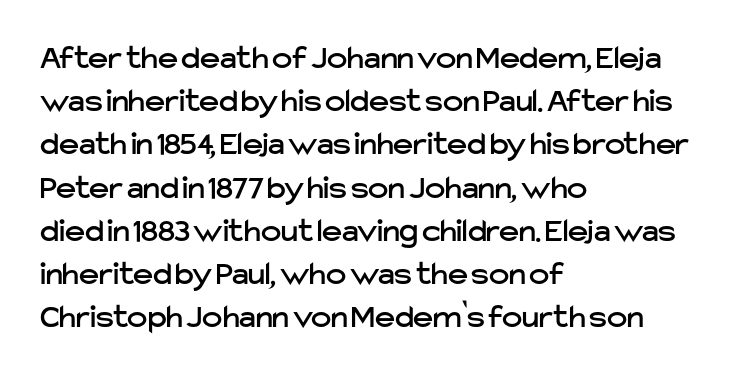
The image shows 34 px sans-serif type, upright; set left-aligned, normal line spacing (1.27x), normal letter spacing, not underlined; low stroke contrast and a medium x-height.
